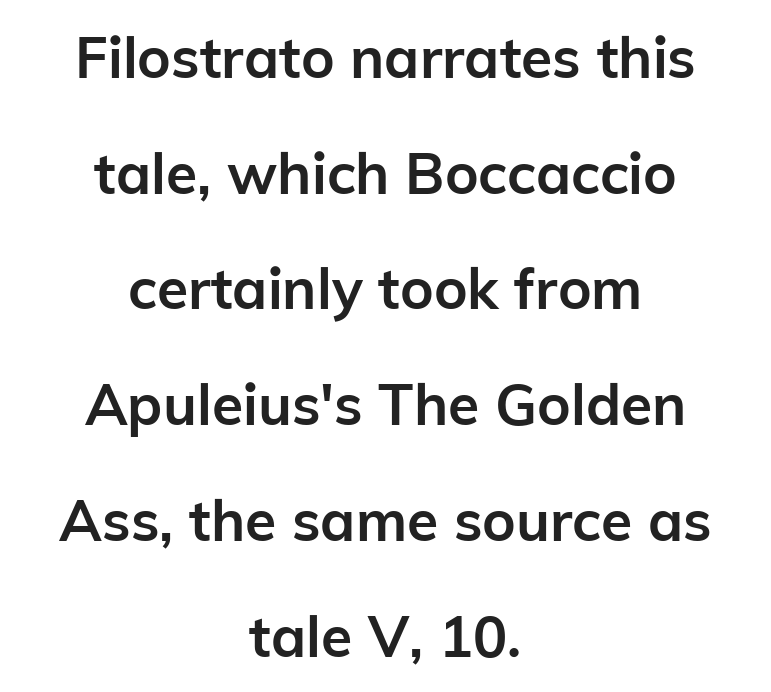
{"serif": "no", "italic": "no", "bold": "yes", "weight": "semibold", "width": "normal", "stroke_contrast": "low", "x_height": "medium", "monospaced": "no", "underline": "no", "align": "center", "line_spacing": "loose", "line_spacing_ratio": 2.03, "letter_spacing": "normal", "letter_spacing_em": 0.0, "glyph_px": 57}
